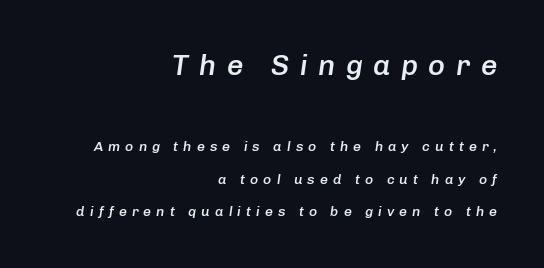
Q: Is the text bold? A: Semi-bold.
Q: Is the text italic (slanted)? A: Yes, it leans right by about 8 degrees.
Q: Is the text underlined? A: No.
Q: How is the paragraph aligned? A: Right-aligned.
Q: Is the spacing between letters normal or unusually wide? A: Unusually wide.
Q: Is the spacing between lines tight, normal or loose? A: Loose.
Q: Which block of text is set in a larger size, the first (top) or the second (bottom)? A: The first (top) one.
Q: Width (condensed, normal, or wide)? A: Normal.
Q: Stroke contrast? A: Low.
Q: x-height? A: Medium.
Q: Monospaced? A: No.
